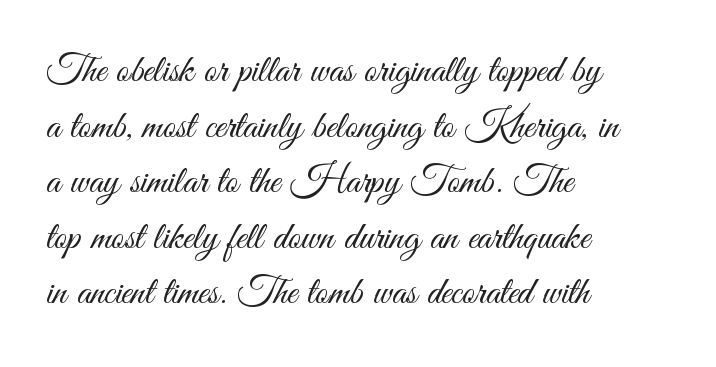
{"serif": "no", "bold": "no", "weight": "light", "width": "condensed", "stroke_contrast": "medium", "x_height": "small", "monospaced": "no", "underline": "no", "align": "left", "line_spacing": "normal", "line_spacing_ratio": 1.39, "letter_spacing": "normal", "letter_spacing_em": 0.0, "glyph_px": 40}
